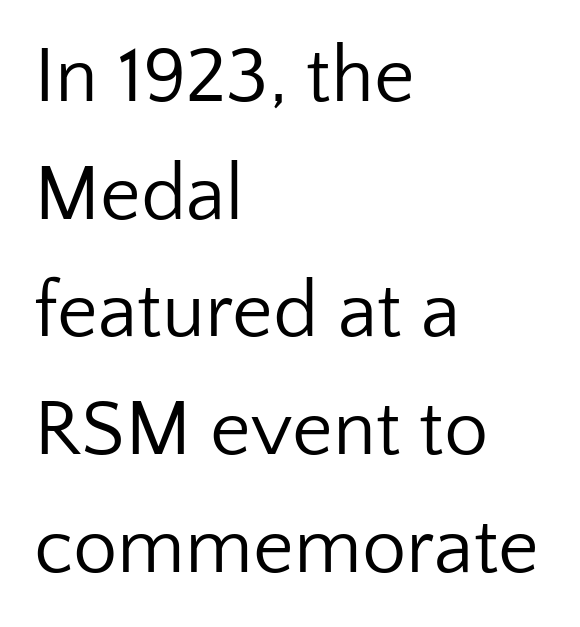
Q: Is the text bold? A: No.
Q: Is the text italic (slanted)? A: No, it is upright.
Q: Is the typeface a serif or a sans-serif typeface? A: Sans-serif.
Q: Is the text underlined? A: No.
Q: How is the paragraph aligned? A: Left-aligned.
Q: Is the spacing between letters normal or unusually wide? A: Normal.
Q: Is the spacing between lines tight, normal or loose? A: Normal.
Q: Width (condensed, normal, or wide)? A: Normal.
Q: Stroke contrast? A: Low.
Q: x-height? A: Medium.
Q: Monospaced? A: No.
